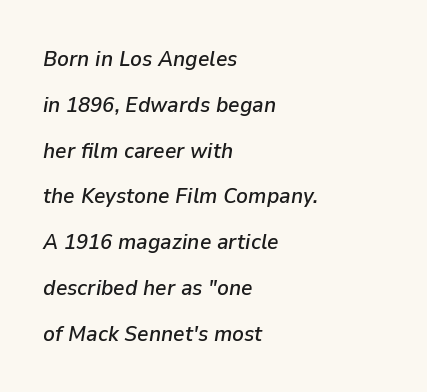
{"italic": "yes", "lean": "right", "slant_degrees": 9, "underline": "no", "align": "left", "line_spacing": "loose", "line_spacing_ratio": 2.08, "letter_spacing": "normal", "letter_spacing_em": 0.0, "glyph_px": 22}
